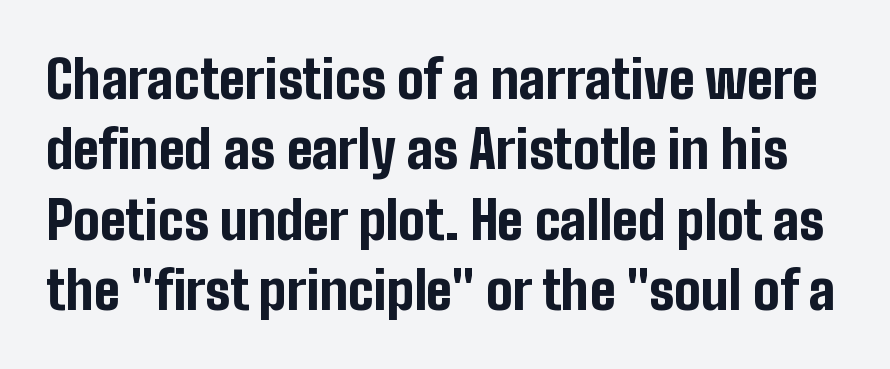
The image shows 53 px bold, condensed sans-serif type, upright; set normal line spacing (1.33x), normal letter spacing, not underlined; low stroke contrast and a medium x-height.
